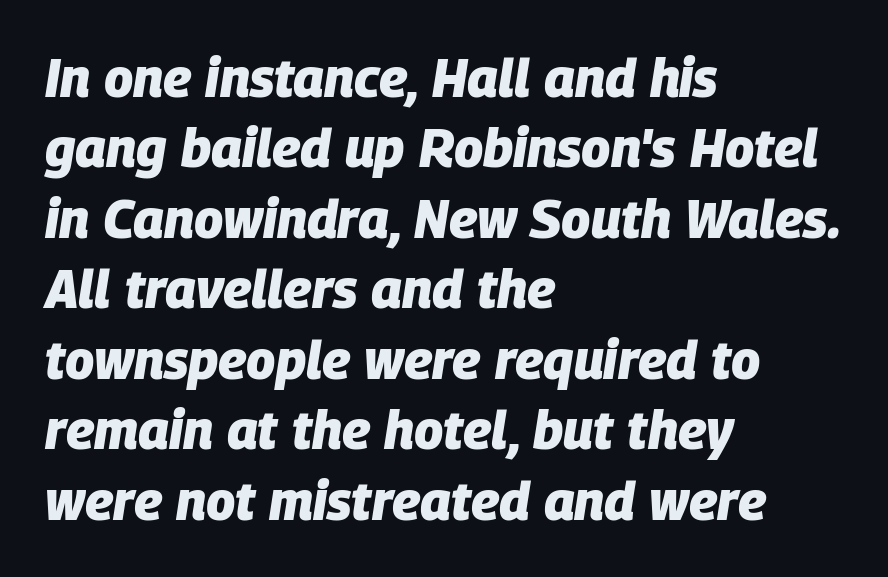
The image shows 53 px heavy type, italic (leaning right); set left-aligned, normal line spacing (1.33x), normal letter spacing, not underlined; low stroke contrast and a large x-height.
